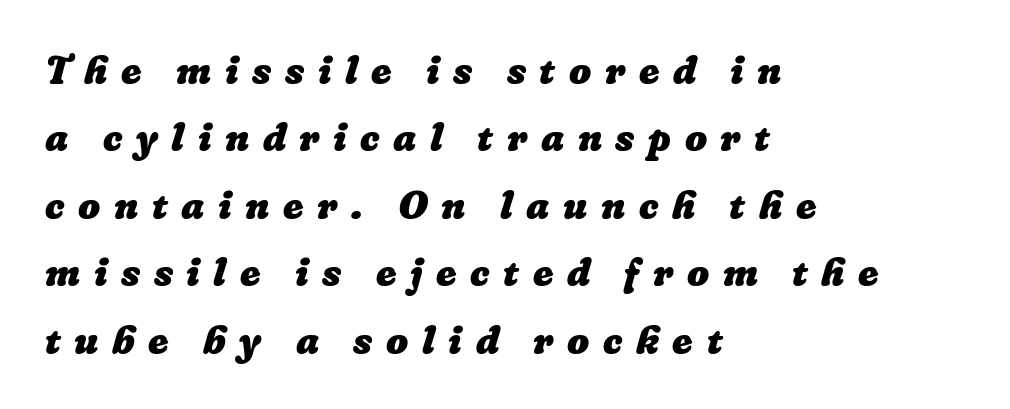
Q: Is the text bold? A: Yes.
Q: Is the text underlined? A: No.
Q: How is the paragraph aligned? A: Left-aligned.
Q: Is the spacing between letters normal or unusually wide? A: Unusually wide.
Q: Width (condensed, normal, or wide)? A: Normal.
Q: Stroke contrast? A: Low.
Q: x-height? A: Medium.
Q: Monospaced? A: No.
